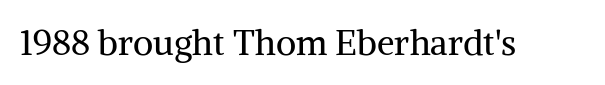
The image shows 35 px regular-weight serif type, upright; set normal letter spacing, not underlined; medium stroke contrast and a medium x-height.
